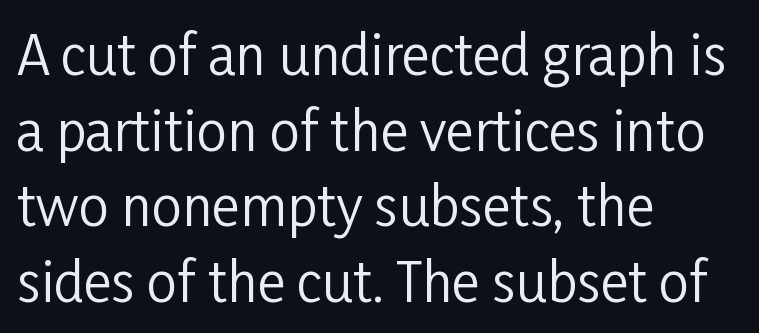
The lines sit at an ordinary, default distance from one another. Left-aligned paragraph, ragged on the right. A typesetter would label this face a sans. The tracking reads as untouched default to a designer's eye.
